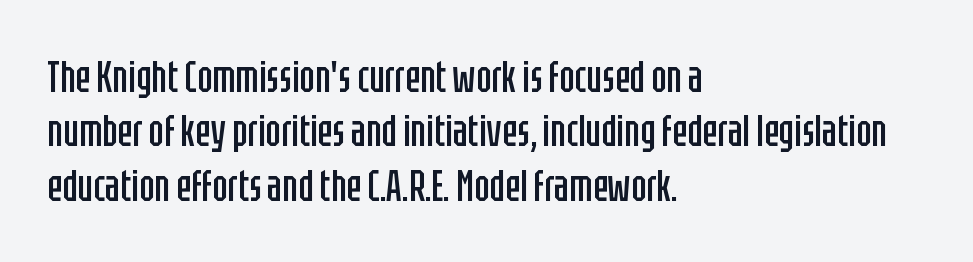
The setting favours the left margin, as ordinary paragraphs usually do. Vertical strokes here are truly vertical. A sans-serif font was chosen for this passage. Weight: in the light-to-regular range. Compared with typical body copy, the letter spacing here is the same. Varying glyph widths throughout — classic text-font behaviour.
